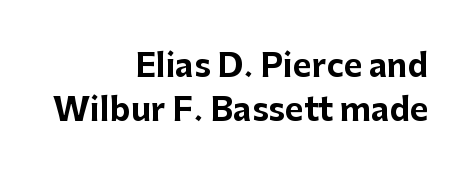
The image shows 32 px bold sans-serif type, upright; set right-aligned, normal line spacing (1.36x), normal letter spacing, not underlined; low stroke contrast and a medium x-height.
